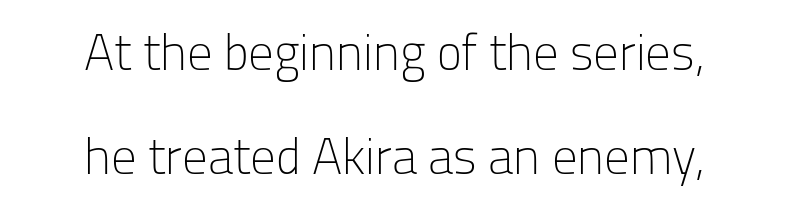
Rendered with straight, roman letterforms. Line spacing here is loose. Nothing sits at the stroke ends, so this counts as sans-serif. Weight: not bold — regular or lighter. Underline: absent. Spacing verdict: proportional, widths tailored to each character.
